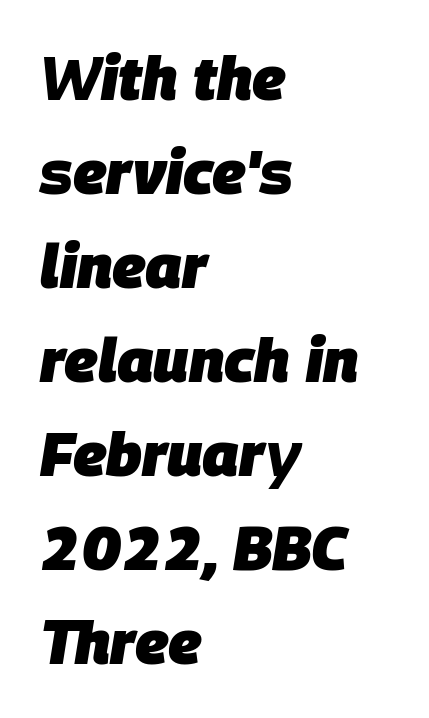
If you drew a line through each stem, it would be angled. Compared with typical paragraphs, the rows here are spaced about the same. The rendering keeps characters at their native spacing. Set as a true bold cut, around the 700 mark. Spacing verdict: proportional, widths tailored to each character. Visually the block forms a straight wall on the left and a jagged coastline on the right.
